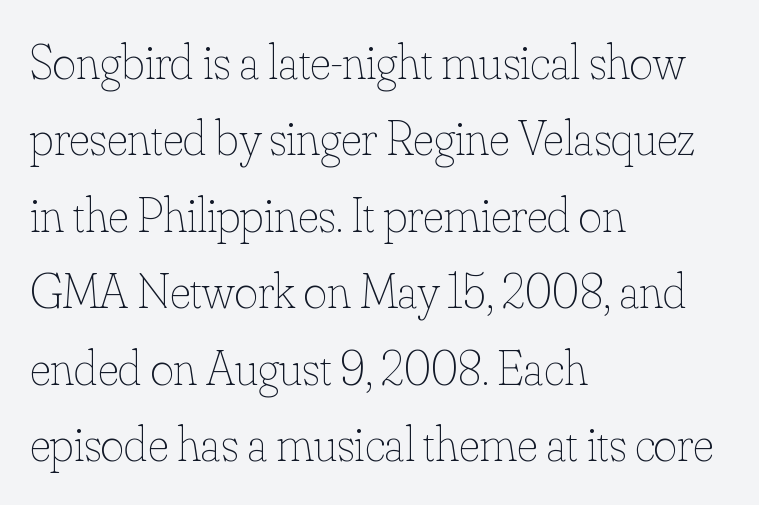
The image shows 50 px thin type, upright; set left-aligned, normal line spacing (1.53x), normal letter spacing, not underlined; low stroke contrast and a small x-height.
